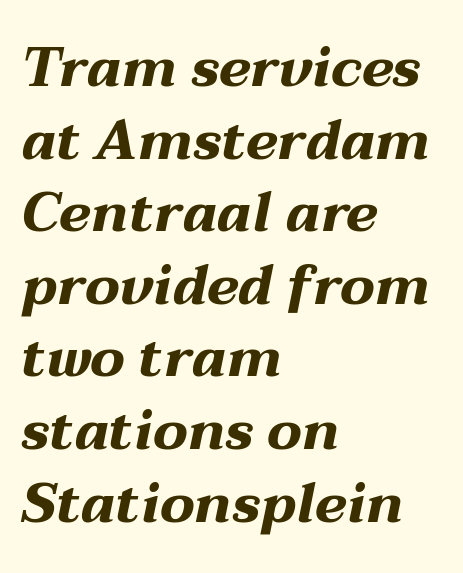
{"italic": "yes", "lean": "right", "slant_degrees": 12, "bold": "yes", "weight": "bold", "width": "wide", "stroke_contrast": "medium", "x_height": "medium", "monospaced": "no", "underline": "no", "align": "left", "line_spacing": "normal", "line_spacing_ratio": 1.32, "letter_spacing": "normal", "letter_spacing_em": 0.0, "glyph_px": 55}
